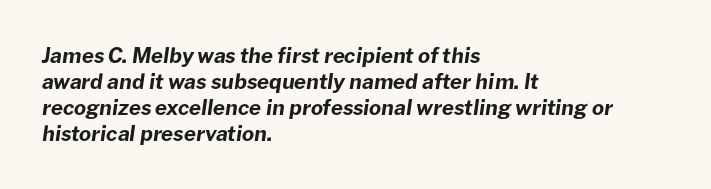
{"italic": "yes", "lean": "right", "slant_degrees": 8, "bold": "yes", "underline": "no", "align": "left", "line_spacing_ratio": 1.24, "letter_spacing": "normal", "letter_spacing_em": 0.0, "glyph_px": 21}
